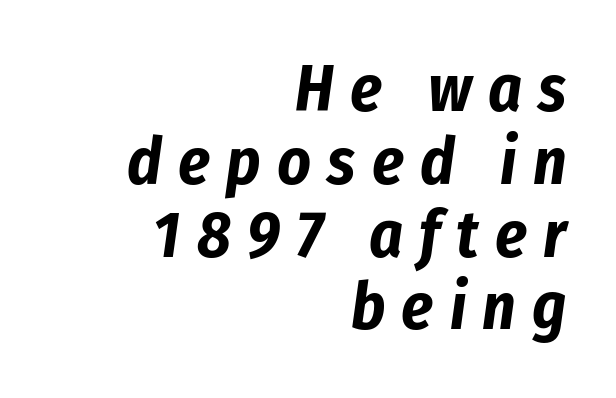
One glance says dense: line gaps are narrower than usual. The line texture is sparse and dotted thanks to wide tracking. Quick note: italic. Chunky letters — that's bold for sure. Looks like regular typesetting: each glyph gets only the width it needs.
